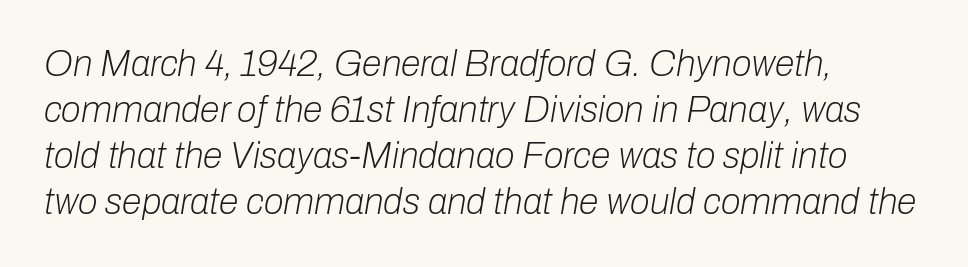
{"italic": "yes", "lean": "right", "slant_degrees": 10, "bold": "no", "weight": "light", "width": "normal", "stroke_contrast": "low", "x_height": "medium", "monospaced": "no", "underline": "no", "align": "left", "line_spacing": "normal", "line_spacing_ratio": 1.28, "letter_spacing": "normal", "letter_spacing_em": 0.0, "glyph_px": 36}
